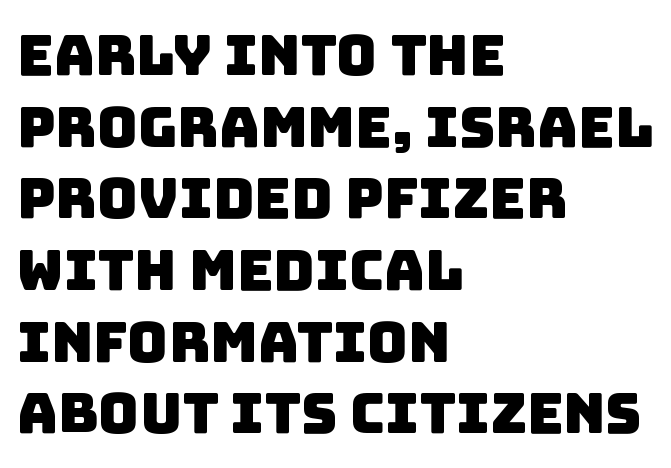
Are there feet on the stems? There aren't — it's a sans. Line starts are locked; line ends wander. You could not count columns in this text — the font is proportionally spaced. Regarding leading, the lines here are spaced in the standard way.
